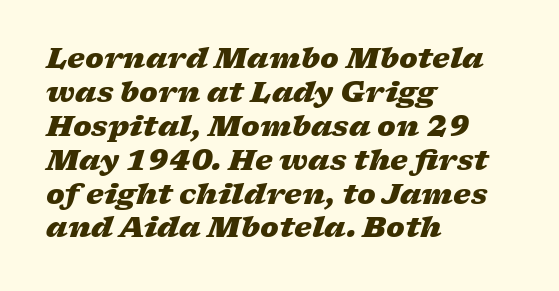
Descenders are the only things crossing below the line. Observe the lean: these are italic letterforms. This rendering leaves character spacing at its baseline value. On the weight axis this lands at bold, roughly 700. The rendering uses natural spacing where letterforms have individual widths. This sample is left-justified, so line endings fall wherever the words run out.
